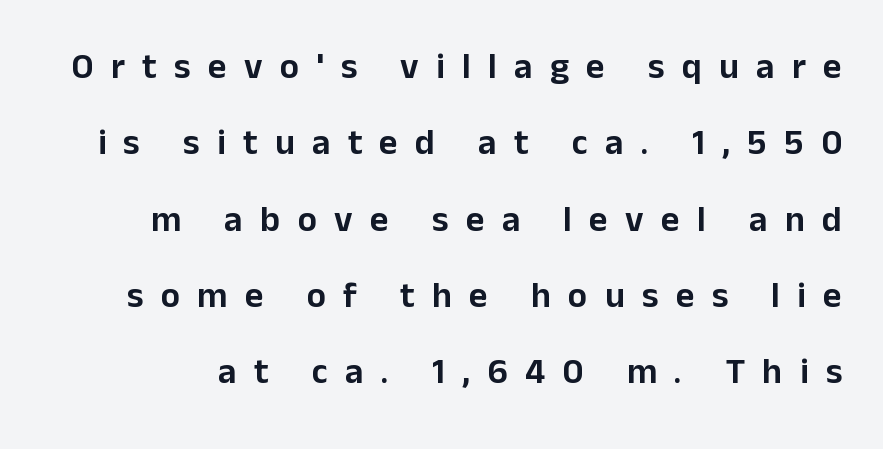
Q: Is the text italic (slanted)? A: No, it is upright.
Q: Is the typeface a serif or a sans-serif typeface? A: Sans-serif.
Q: Is the text underlined? A: No.
Q: Is the spacing between letters normal or unusually wide? A: Unusually wide.
Q: Is the spacing between lines tight, normal or loose? A: Loose.
Q: Width (condensed, normal, or wide)? A: Normal.
Q: Stroke contrast? A: Low.
Q: x-height? A: Medium.
Q: Monospaced? A: No.
